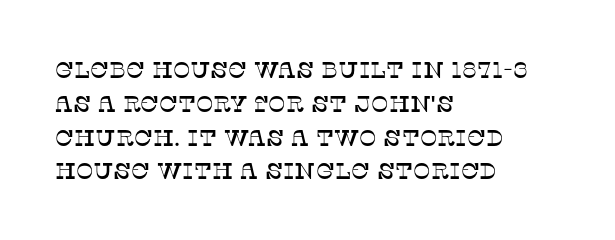
{"italic": "no", "underline": "no", "align": "left", "line_spacing": "normal", "line_spacing_ratio": 1.47, "letter_spacing": "normal", "letter_spacing_em": 0.0, "glyph_px": 23}
